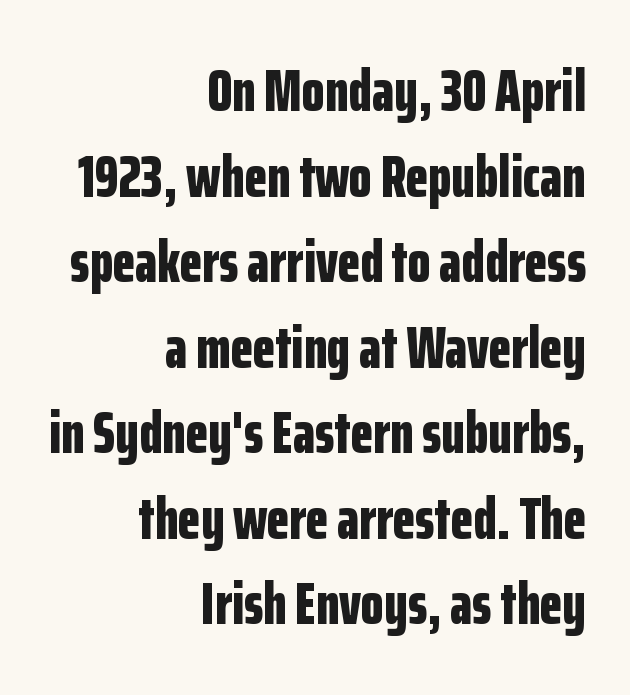
This sample is right-justified, so line beginnings fall wherever the words allow. Quick note: underline off. This block has exactly the height ordinary leading produces. The gaps between neighbouring characters are ordinary and unremarkable. The typography opts for an upright posture over an oblique one. The passage shown is typeset with a sans-serif family.
